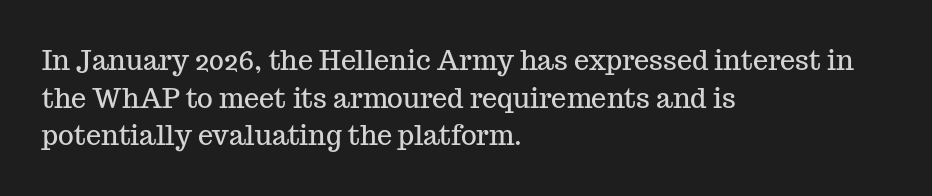
Plain, unruled lines of type. The lines in this sample share a left origin and differ only in where they stop. The specimen reads as upright at a glance. Letter spacing: default. If you measured baseline to baseline, you'd find a middling distance.
